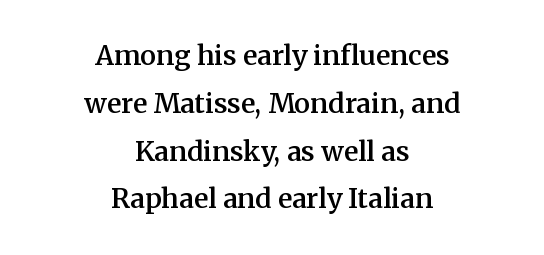
Weight check: semibold — heavier than regular, not quite bold. Words float on clear page, feet unadorned. You can tell it's not italic because the verticals are truly vertical. Characters follow at the spacing the type designer built in. Short and long lines alike share a common midpoint.
